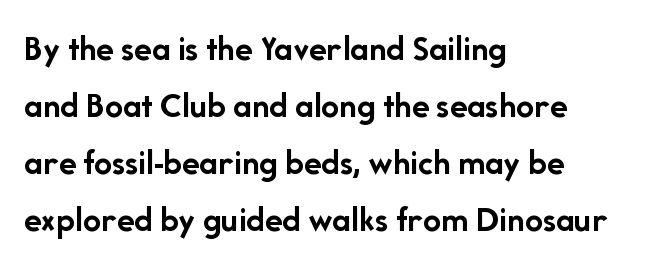
The image shows 36 px semibold sans-serif type, upright; set left-aligned, normal line spacing (1.58x), normal letter spacing, not underlined; low stroke contrast and a medium x-height.
